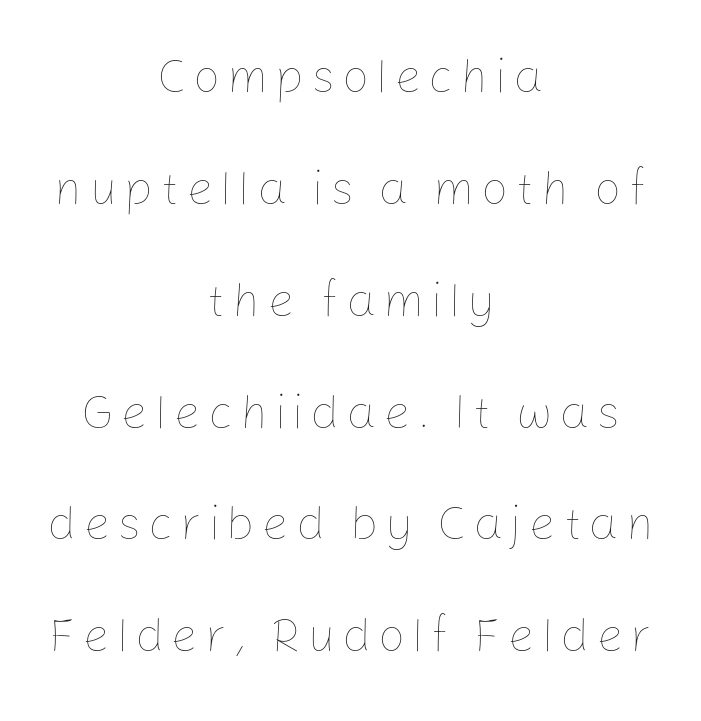
{"italic": "no", "bold": "no", "weight": "thin", "width": "normal", "stroke_contrast": "low", "x_height": "medium", "monospaced": "no", "underline": "no", "align": "center", "line_spacing": "loose", "line_spacing_ratio": 2.33, "glyph_px": 48}
